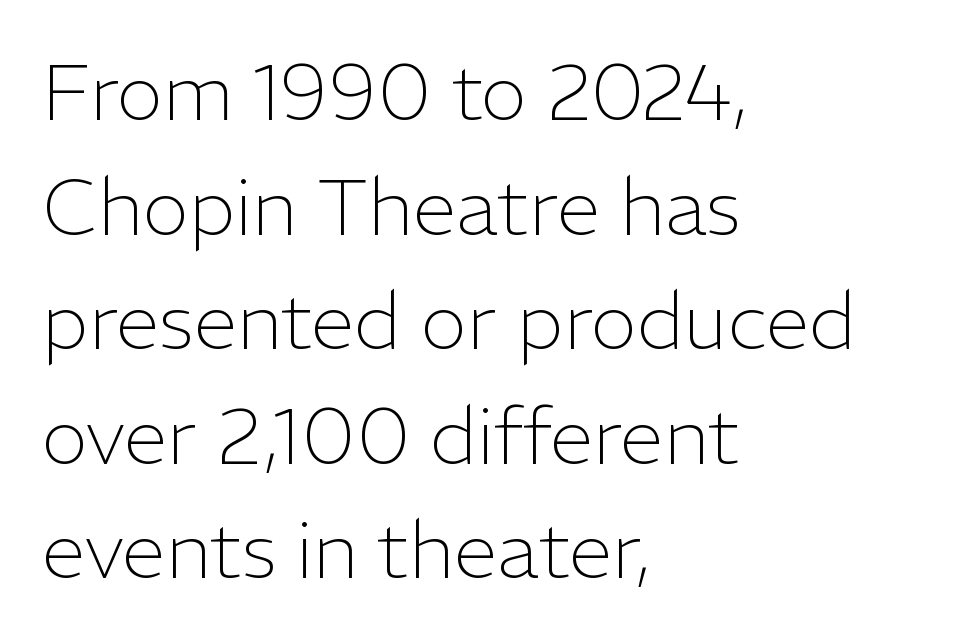
{"serif": "no", "italic": "no", "bold": "no", "weight": "light", "width": "normal", "stroke_contrast": "low", "x_height": "medium", "monospaced": "no", "underline": "no", "align": "left", "line_spacing": "normal", "line_spacing_ratio": 1.45, "letter_spacing": "normal", "letter_spacing_em": 0.0, "glyph_px": 79}
